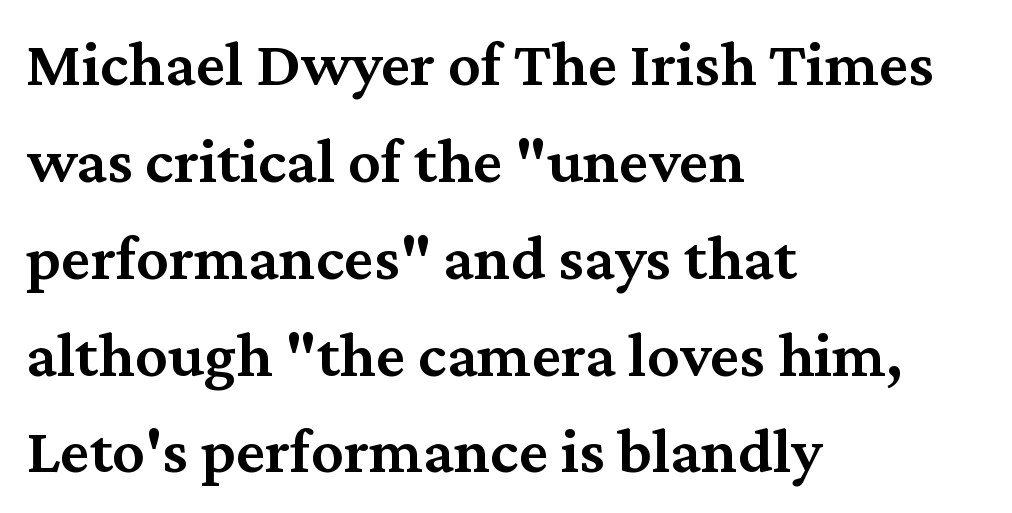
{"serif": "yes", "italic": "no", "bold": "semi", "weight": "semibold", "width": "normal", "stroke_contrast": "medium", "x_height": "medium", "monospaced": "no", "underline": "no", "align": "left", "line_spacing": "normal", "line_spacing_ratio": 1.49, "letter_spacing": "normal", "letter_spacing_em": 0.0, "glyph_px": 65}
